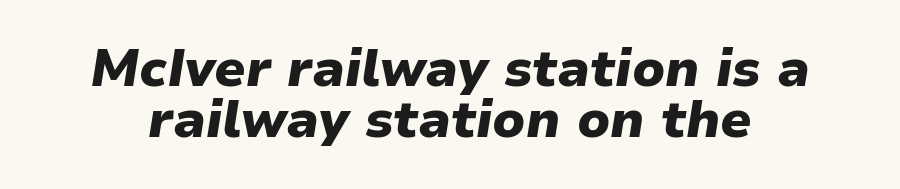
{"italic": "yes", "lean": "right", "slant_degrees": 9, "bold": "yes", "weight": "heavy", "width": "normal", "stroke_contrast": "low", "x_height": "medium", "monospaced": "no", "underline": "no", "line_spacing": "tight", "line_spacing_ratio": 0.98, "letter_spacing": "normal", "letter_spacing_em": 0.0, "glyph_px": 52}
